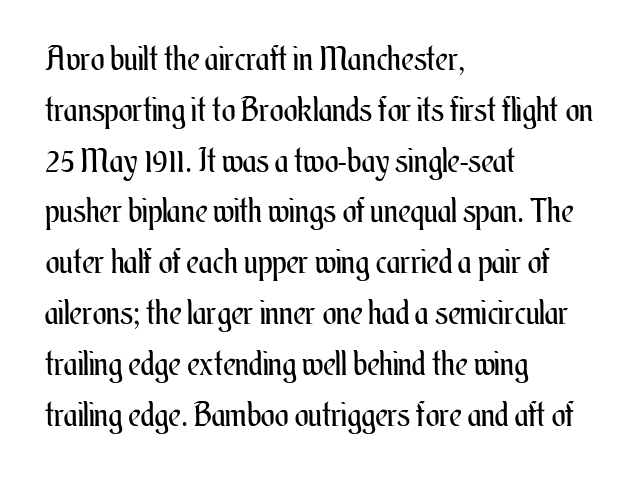
The image shows 33 px regular-weight, condensed type, upright; set left-aligned, normal line spacing (1.54x), normal letter spacing, not underlined; medium stroke contrast and a small x-height.
